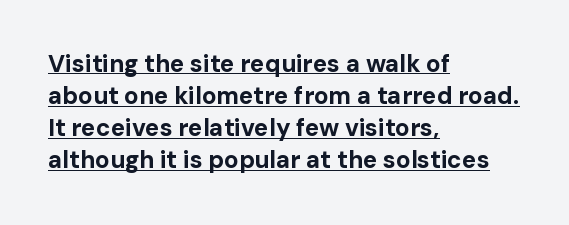
Q: Is the text bold? A: Yes.
Q: Is the text italic (slanted)? A: No, it is upright.
Q: Is the text underlined? A: Yes.
Q: How is the paragraph aligned? A: Left-aligned.
Q: Is the spacing between letters normal or unusually wide? A: Normal.
Q: Is the spacing between lines tight, normal or loose? A: Normal.
